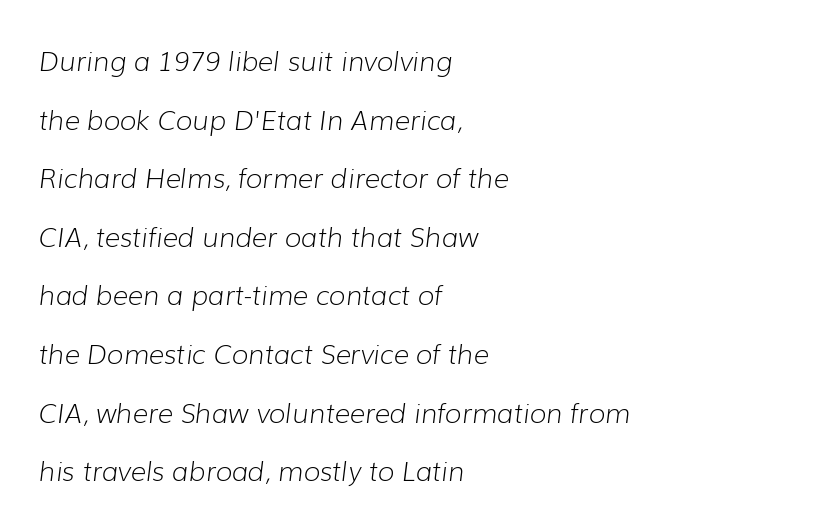
Q: Is the text bold? A: No.
Q: Is the text italic (slanted)? A: Yes, it leans right by about 7 degrees.
Q: Is the text underlined? A: No.
Q: How is the paragraph aligned? A: Left-aligned.
Q: Is the spacing between letters normal or unusually wide? A: Normal.
Q: Is the spacing between lines tight, normal or loose? A: Loose.
